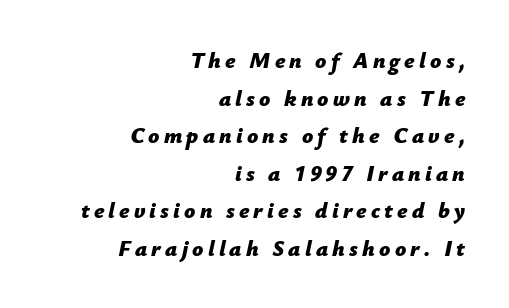
Q: Is the text bold? A: Yes.
Q: Is the text italic (slanted)? A: Yes, it leans right by about 12 degrees.
Q: Is the text underlined? A: No.
Q: How is the paragraph aligned? A: Right-aligned.
